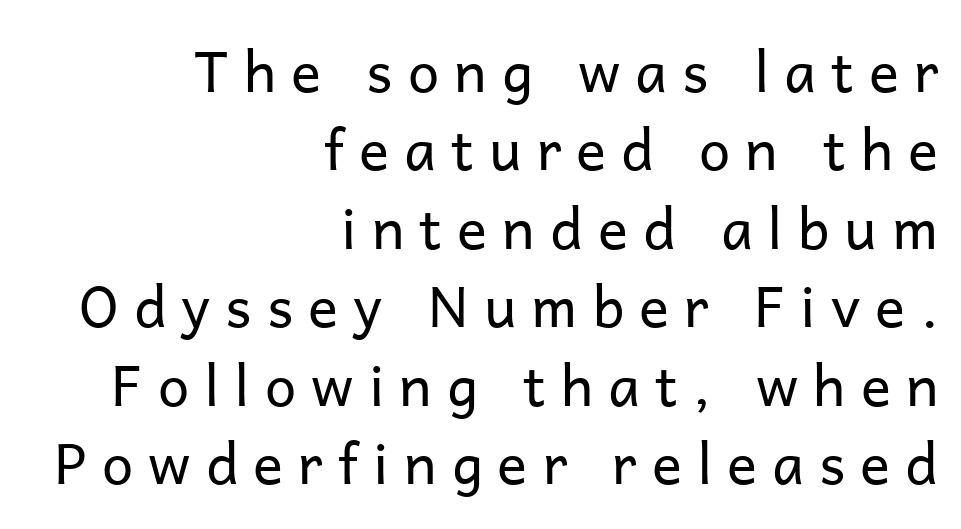
{"serif": "no", "italic": "no", "bold": "no", "weight": "regular", "width": "normal", "stroke_contrast": "low", "x_height": "medium", "monospaced": "no", "underline": "no", "align": "right", "line_spacing": "normal", "line_spacing_ratio": 1.4, "letter_spacing": "wide", "letter_spacing_em": 0.27, "glyph_px": 56}
